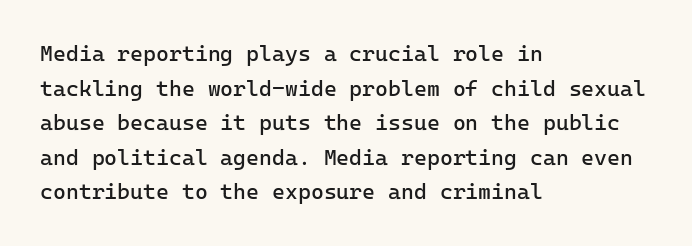
Which margin do the lines hug? The left one — the right edge is uneven. This is roman type, the default non-slanted kind. Summary of vertical rhythm: regular, with standard interline spacing. These glyphs show unthickened strokes, regular width or finer. The rendering keeps characters at their native spacing. The gap between lines stays unmarked.
